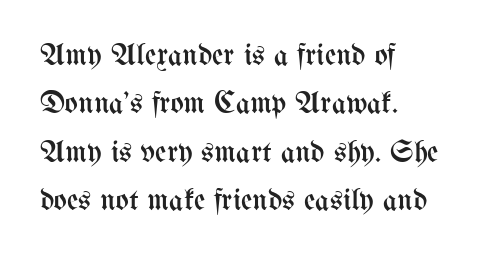
The image shows 31 px regular-weight, condensed type, upright; set left-aligned, normal line spacing (1.56x), normal letter spacing, not underlined; medium stroke contrast and a medium x-height.
